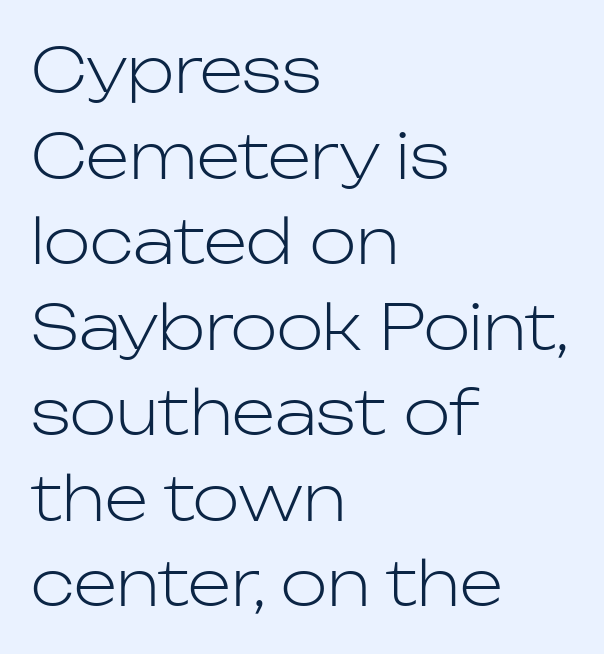
Q: Is the text bold? A: No.
Q: Is the text italic (slanted)? A: No, it is upright.
Q: Is the typeface a serif or a sans-serif typeface? A: Sans-serif.
Q: Is the text underlined? A: No.
Q: How is the paragraph aligned? A: Left-aligned.
Q: Is the spacing between letters normal or unusually wide? A: Normal.
Q: Is the spacing between lines tight, normal or loose? A: Normal.
Q: Width (condensed, normal, or wide)? A: Normal.
Q: Stroke contrast? A: Low.
Q: x-height? A: Medium.
Q: Monospaced? A: No.
